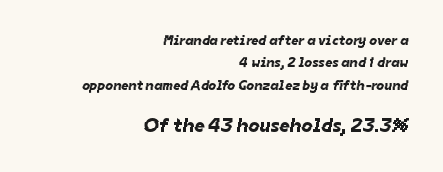
Character size in the trailing block exceeds that of the leading block. Reading down the block, your eye finds every line finishing at a fixed right position. No extra tracking has been applied to these lines. The space directly below the letters is spotless.
